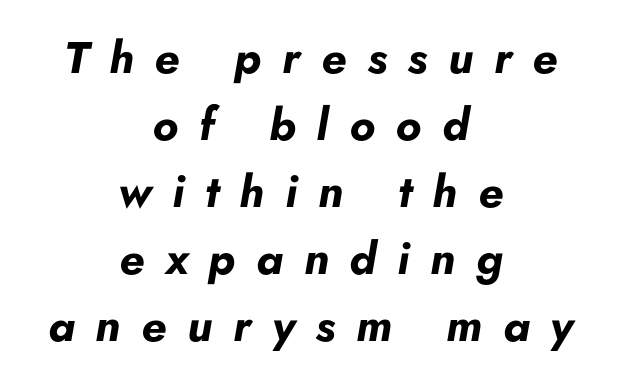
{"italic": "yes", "lean": "right", "slant_degrees": 5, "bold": "yes", "weight": "bold", "width": "normal", "stroke_contrast": "low", "x_height": "small", "monospaced": "no", "underline": "no", "align": "center", "line_spacing": "normal", "line_spacing_ratio": 1.49, "letter_spacing": "wide", "letter_spacing_em": 0.46, "glyph_px": 45}
